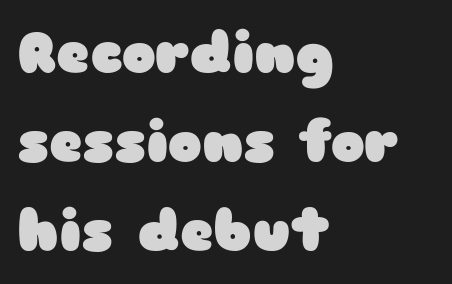
Q: Is the text bold? A: Yes.
Q: Is the text italic (slanted)? A: No, it is upright.
Q: Is the typeface a serif or a sans-serif typeface? A: Sans-serif.
Q: Is the text underlined? A: No.
Q: How is the paragraph aligned? A: Left-aligned.
Q: Is the spacing between letters normal or unusually wide? A: Normal.
Q: Is the spacing between lines tight, normal or loose? A: Normal.
Q: Width (condensed, normal, or wide)? A: Wide.
Q: Stroke contrast? A: Low.
Q: x-height? A: Medium.
Q: Monospaced? A: No.
